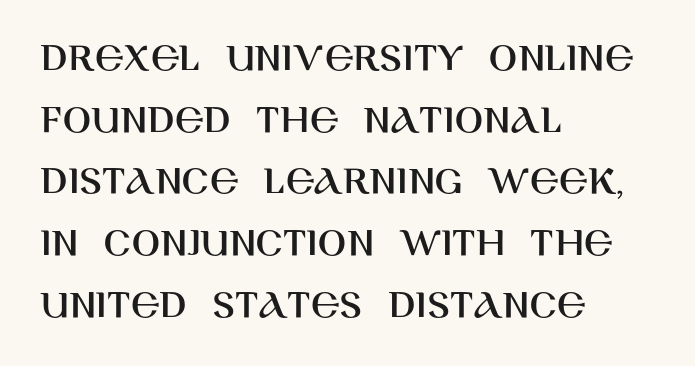
Nothing unusual about the tracking: characters are spaced as the font intends. Unlike italic type, these characters show no tilt at all. Students, observe: this is what conventionally led text looks like. These lines are rendered in a variable-pitch font. This is sans-serif lettering, the kind often seen on screens and signage.
